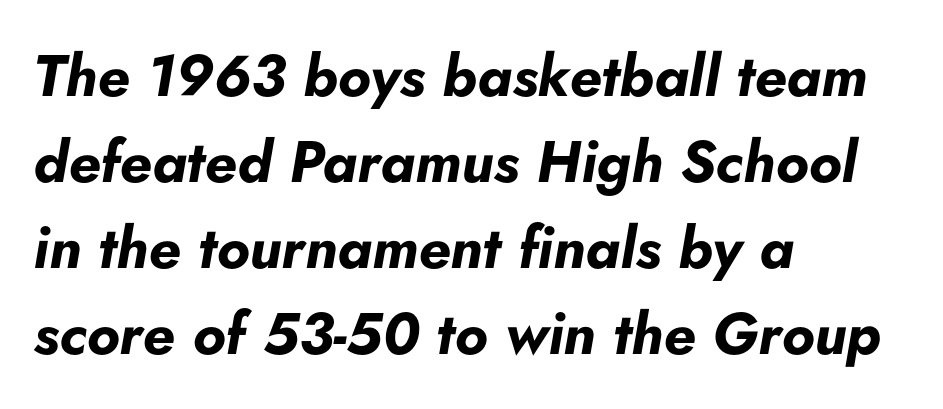
The image shows 58 px bold type, italic (leaning right); set left-aligned, normal line spacing (1.48x), normal letter spacing, not underlined; low stroke contrast and a small x-height.
